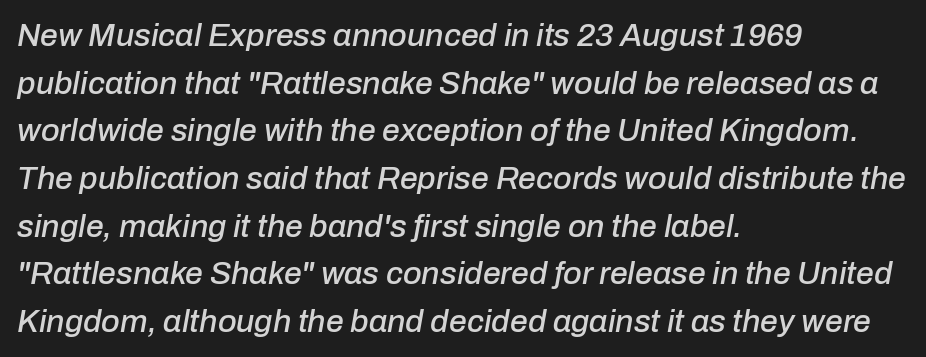
{"italic": "yes", "lean": "right", "slant_degrees": 10, "width": "normal", "stroke_contrast": "low", "x_height": "medium", "monospaced": "no", "underline": "no", "align": "left", "line_spacing": "normal", "line_spacing_ratio": 1.49, "letter_spacing": "normal", "letter_spacing_em": 0.0, "glyph_px": 32}
